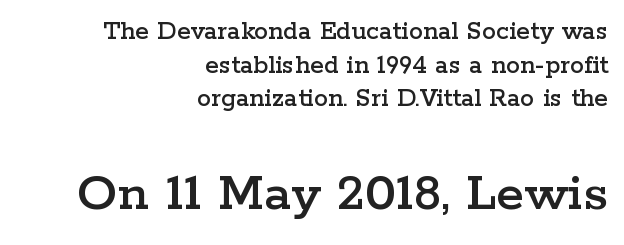
{"serif": "yes", "italic": "no", "width": "wide", "stroke_contrast": "low", "x_height": "medium", "monospaced": "no", "underline": "no", "align": "right", "line_spacing_ratio": 1.2, "letter_spacing": "normal", "letter_spacing_em": 0.0, "larger_block": "second", "size_ratio": 2.04, "glyph_px": 57}
